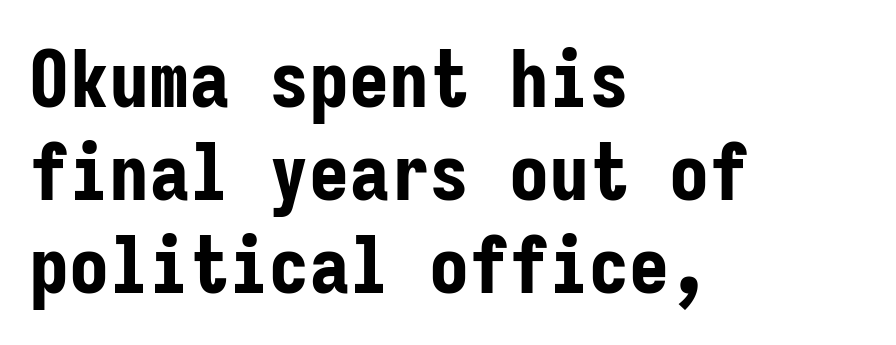
The image shows 80 px bold, condensed sans-serif type, upright, monospaced; set left-aligned, line spacing 1.16x, normal letter spacing, not underlined; low stroke contrast and a medium x-height.
